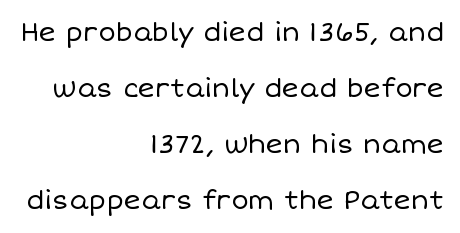
{"italic": "no", "bold": "no", "underline": "no", "align": "right", "line_spacing": "loose", "line_spacing_ratio": 2.15, "letter_spacing": "normal", "letter_spacing_em": 0.0, "glyph_px": 26}
